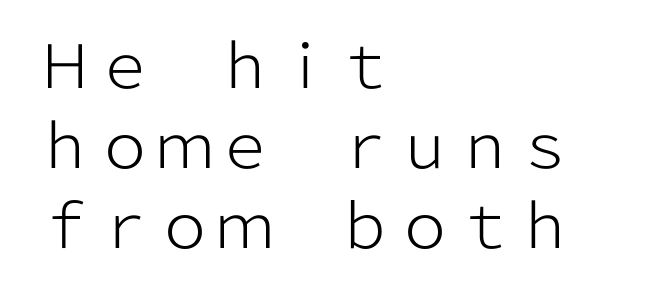
Q: Is the text bold? A: No.
Q: Is the text italic (slanted)? A: No, it is upright.
Q: Is the typeface a serif or a sans-serif typeface? A: Sans-serif.
Q: Is the text underlined? A: No.
Q: How is the paragraph aligned? A: Left-aligned.
Q: Is the spacing between letters normal or unusually wide? A: Normal.
Q: Is the spacing between lines tight, normal or loose? A: Normal.
Q: Width (condensed, normal, or wide)? A: Normal.
Q: Stroke contrast? A: Low.
Q: x-height? A: Medium.
Q: Monospaced? A: No.
